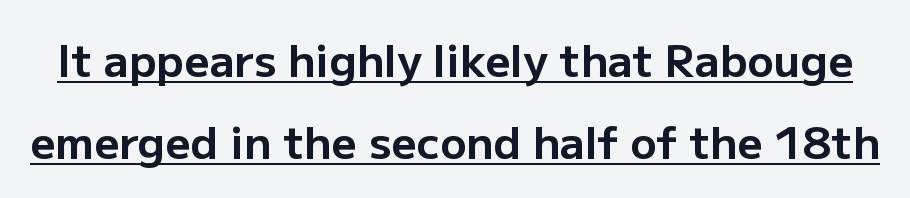
There is no visible air inserted between adjacent glyphs. Looks like regular typesetting: each glyph gets only the width it needs. Posture: upright roman. Descenders here cross a horizontal rule under the line. These lines carry a lot of weight — the face is fully bold.
